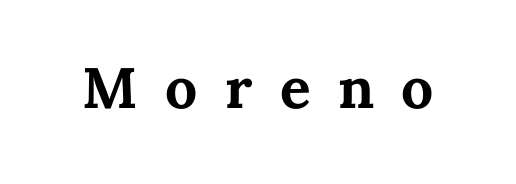
The image shows 57 px bold type, upright; set unusually wide letter spacing (+0.48 em), not underlined; medium stroke contrast and a medium x-height.
